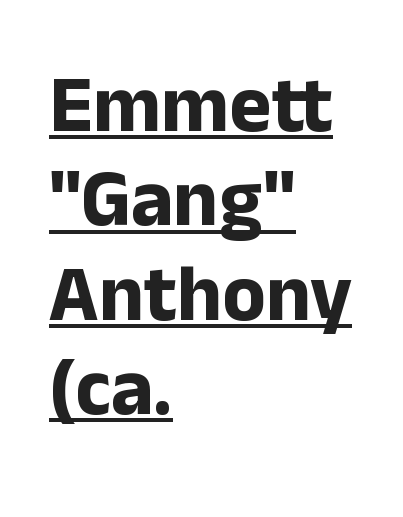
Font category for this specimen: sans-serif. This is roman type, the default non-slanted kind. I'd describe the lettering as bold — thick and assertive. Quick note: underline on.
